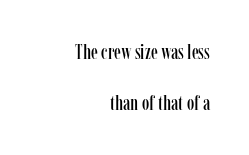
Right-aligned paragraph, ragged on the left. Nobody touched the tracking dial on this one. Only glyphs here, with clear space below each row. The lettering holds an erect, upright posture throughout. Leading is clearly above the norm, producing a sparse column.
